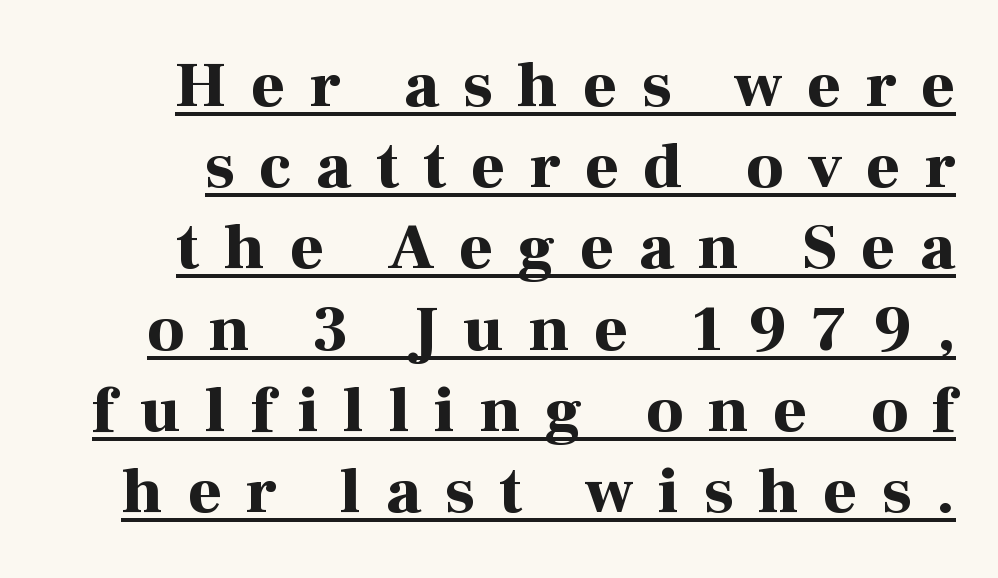
The image shows 65 px bold serif type, upright; set normal line spacing (1.25x), unusually wide letter spacing (+0.38 em), underlined; high stroke contrast and a medium x-height.
